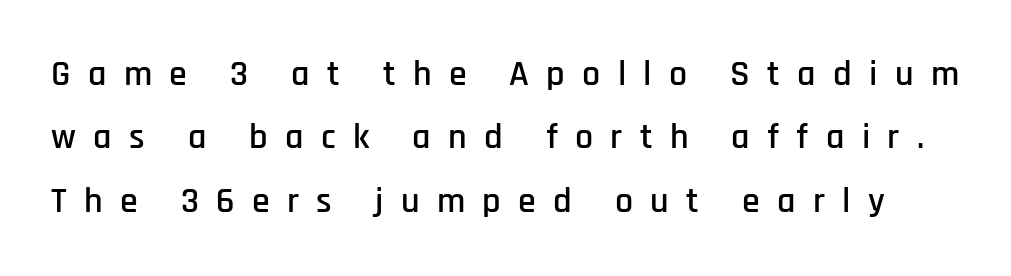
Proportional: the letters do not fall into vertical columns. Note: no serifs on the glyphs. Compared with typical body copy, the letter spacing here is much looser. The zone under the glyphs is completely vacant. Posture: vertical.
